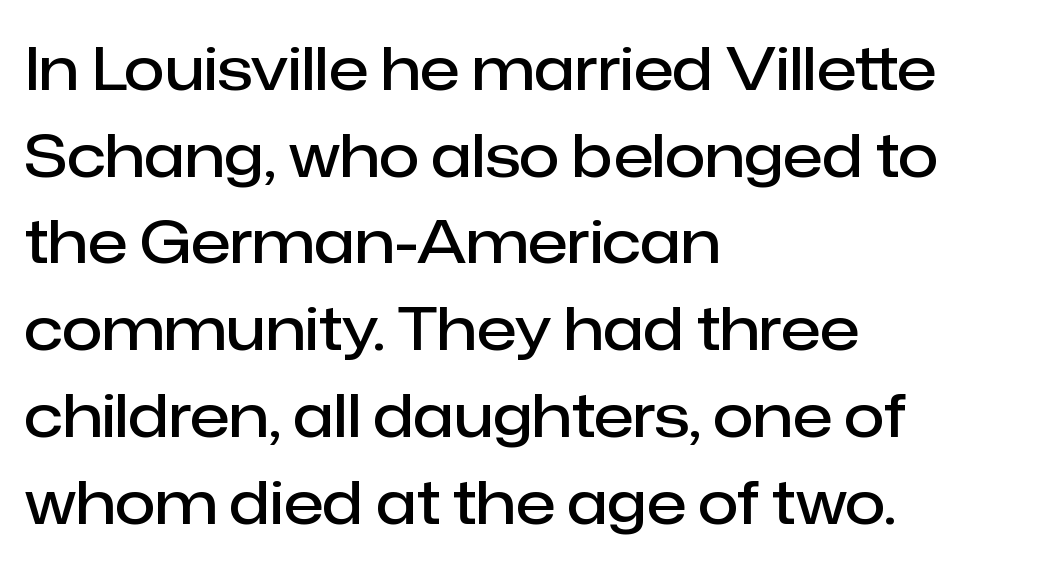
Descenders are the only things crossing below the line. Spacing verdict: proportional, widths tailored to each character. Here the glyphs are tracked normally, forming tight word shapes. Observe the absence of serifs on each vertical stroke in this sample.
